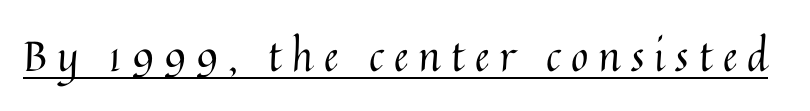
Q: Is the text bold? A: No.
Q: Is the text underlined? A: Yes.
Q: Is the spacing between letters normal or unusually wide? A: Unusually wide.
Q: Width (condensed, normal, or wide)? A: Normal.
Q: Stroke contrast? A: Medium.
Q: x-height? A: Medium.
Q: Monospaced? A: No.
